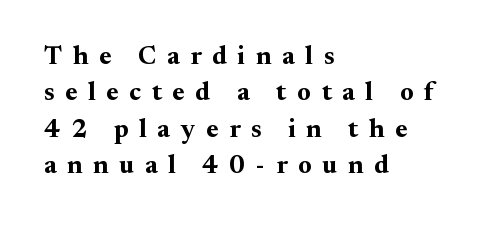
These lines stack with their left ends in a neat column. The letters stand upright; this is a roman face. Regarding leading, the lines here are spaced in the standard way. The specimen omits any rule beneath the text block's lines. Spacing between characters has been opened up far beyond the box default. This is heavy type, rendered in bold.
